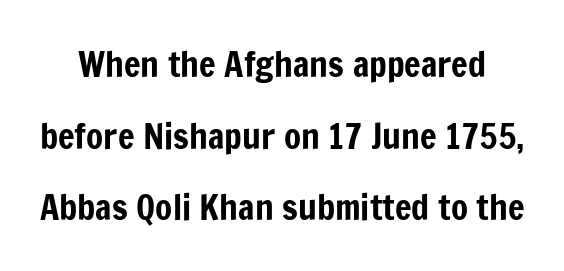
Leading is clearly above the norm, producing a sparse column. Nope, not italic — everything's standing straight. These lines are rendered in a variable-pitch font. Serif or sans? Sans — the stroke terminals are bare. Rule under the text: the space is simply empty. Nobody touched the tracking dial on this one.
